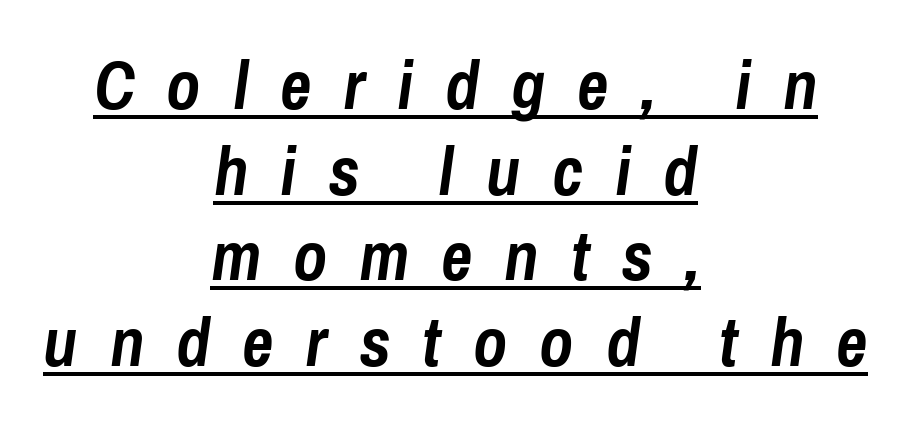
Q: Is the text bold? A: Yes.
Q: Is the text italic (slanted)? A: Yes, it leans right by about 8 degrees.
Q: Is the text underlined? A: Yes.
Q: How is the paragraph aligned? A: Centered.
Q: Is the spacing between letters normal or unusually wide? A: Unusually wide.
Q: Width (condensed, normal, or wide)? A: Condensed.
Q: Stroke contrast? A: Low.
Q: x-height? A: Medium.
Q: Monospaced? A: No.
